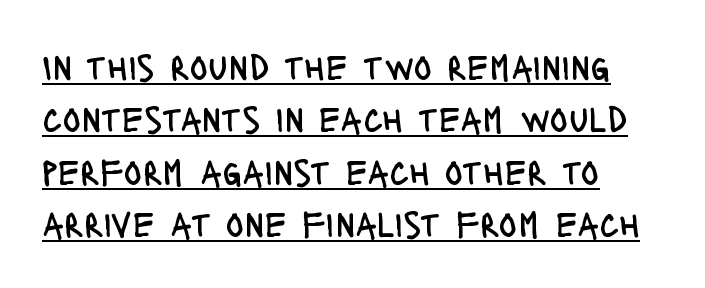
Q: Is the text bold? A: No.
Q: Is the text italic (slanted)? A: No, it is upright.
Q: Is the typeface a serif or a sans-serif typeface? A: Sans-serif.
Q: Is the text underlined? A: Yes.
Q: How is the paragraph aligned? A: Left-aligned.
Q: Is the spacing between letters normal or unusually wide? A: Normal.
Q: Is the spacing between lines tight, normal or loose? A: Normal.
Q: Width (condensed, normal, or wide)? A: Condensed.
Q: Stroke contrast? A: Low.
Q: x-height? A: Large.
Q: Monospaced? A: No.
